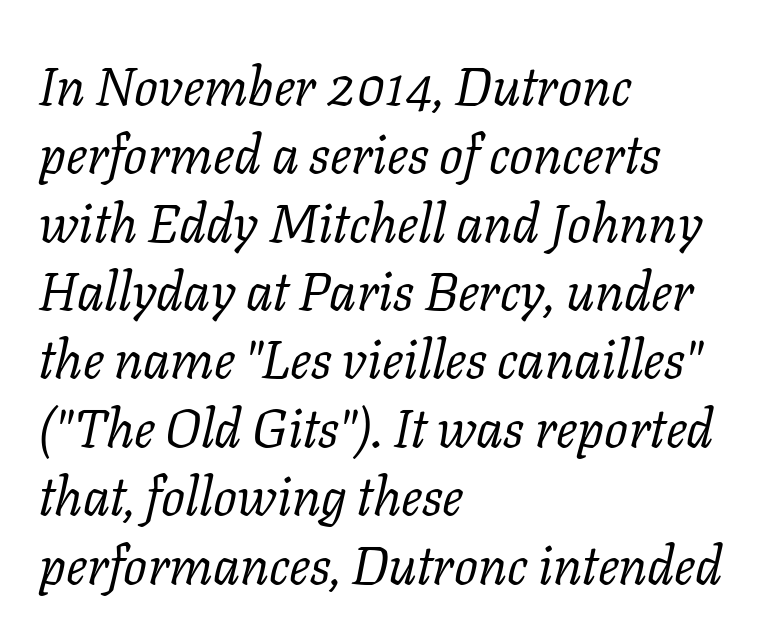
Q: Is the text bold? A: No.
Q: Is the text italic (slanted)? A: Yes, it leans right by about 11 degrees.
Q: Is the typeface a serif or a sans-serif typeface? A: Serif.
Q: Is the text underlined? A: No.
Q: How is the paragraph aligned? A: Left-aligned.
Q: Is the spacing between letters normal or unusually wide? A: Normal.
Q: Is the spacing between lines tight, normal or loose? A: Normal.
Q: Width (condensed, normal, or wide)? A: Normal.
Q: Stroke contrast? A: Low.
Q: x-height? A: Medium.
Q: Monospaced? A: No.
